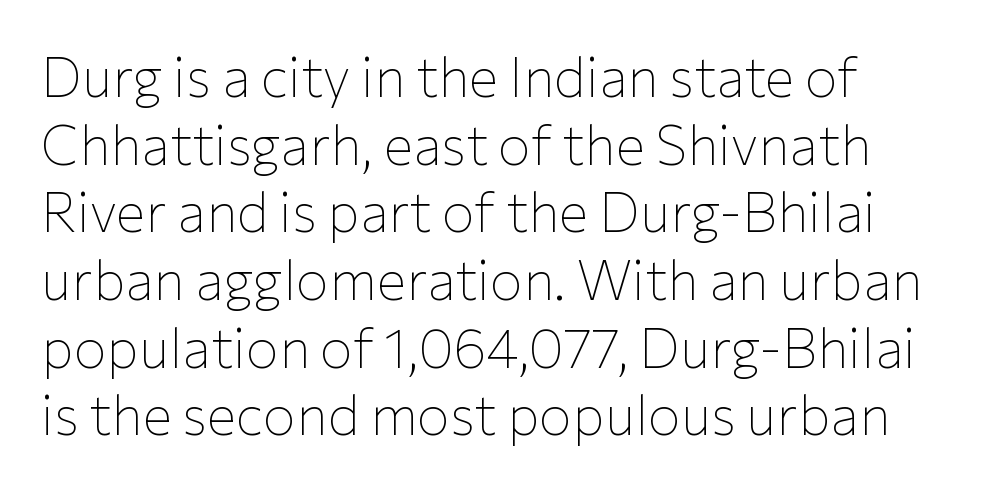
{"serif": "no", "italic": "no", "bold": "no", "weight": "thin", "width": "normal", "stroke_contrast": "low", "x_height": "medium", "monospaced": "no", "underline": "no", "line_spacing_ratio": 1.23, "letter_spacing": "normal", "letter_spacing_em": 0.0, "glyph_px": 55}
